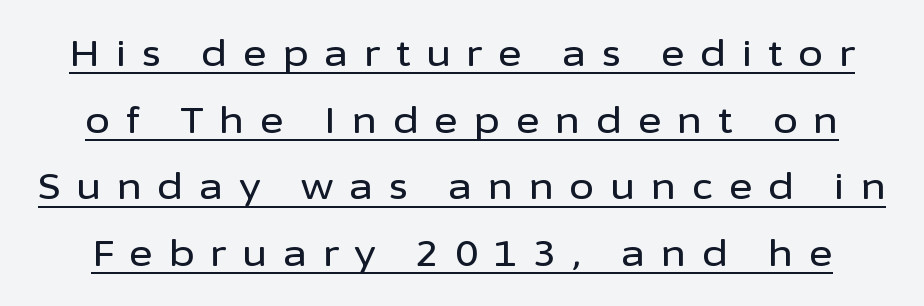
Q: Is the text italic (slanted)? A: No, it is upright.
Q: Is the typeface a serif or a sans-serif typeface? A: Sans-serif.
Q: Is the text underlined? A: Yes.
Q: Is the spacing between letters normal or unusually wide? A: Unusually wide.
Q: Width (condensed, normal, or wide)? A: Normal.
Q: Stroke contrast? A: Low.
Q: x-height? A: Medium.
Q: Monospaced? A: No.
